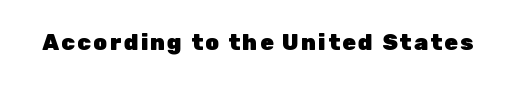
Q: Is the text bold? A: Yes.
Q: Is the text italic (slanted)? A: No, it is upright.
Q: Is the text underlined? A: No.
